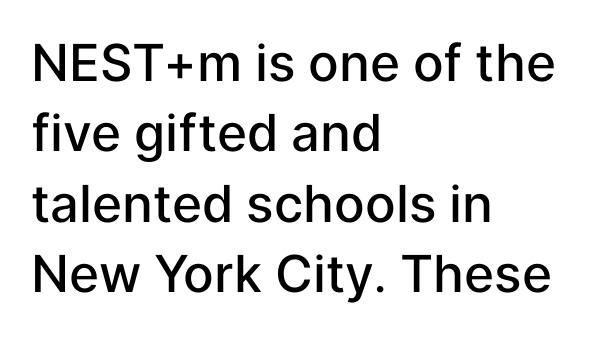
Q: Is the text bold? A: Semi-bold.
Q: Is the text italic (slanted)? A: No, it is upright.
Q: Is the typeface a serif or a sans-serif typeface? A: Sans-serif.
Q: Is the text underlined? A: No.
Q: How is the paragraph aligned? A: Left-aligned.
Q: Is the spacing between letters normal or unusually wide? A: Normal.
Q: Is the spacing between lines tight, normal or loose? A: Normal.
Q: Width (condensed, normal, or wide)? A: Normal.
Q: Stroke contrast? A: Low.
Q: x-height? A: Medium.
Q: Monospaced? A: No.
